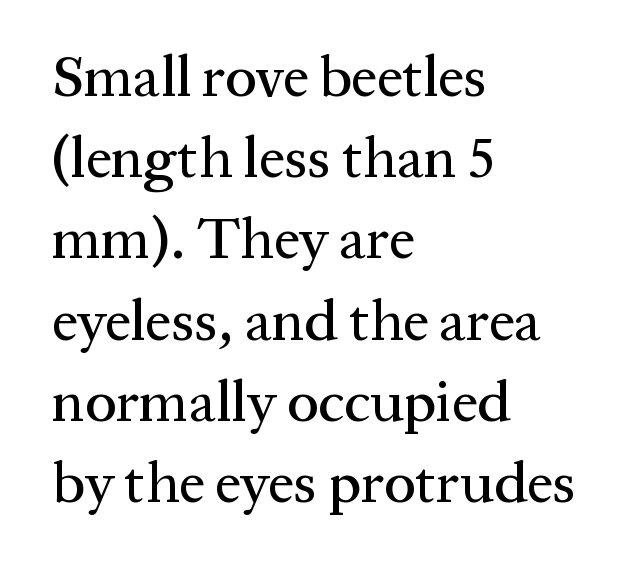
{"serif": "yes", "italic": "no", "width": "normal", "stroke_contrast": "medium", "x_height": "medium", "monospaced": "no", "underline": "no", "align": "left", "line_spacing": "normal", "line_spacing_ratio": 1.4, "letter_spacing": "normal", "letter_spacing_em": 0.0, "glyph_px": 58}
